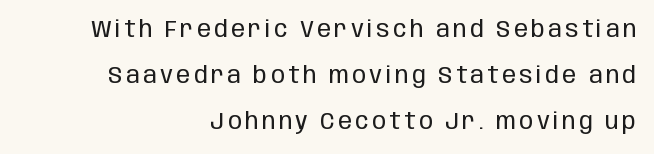
Q: Is the text bold? A: No.
Q: Is the text italic (slanted)? A: No, it is upright.
Q: Is the text underlined? A: No.
Q: How is the paragraph aligned? A: Right-aligned.
Q: Is the spacing between lines tight, normal or loose? A: Loose.
